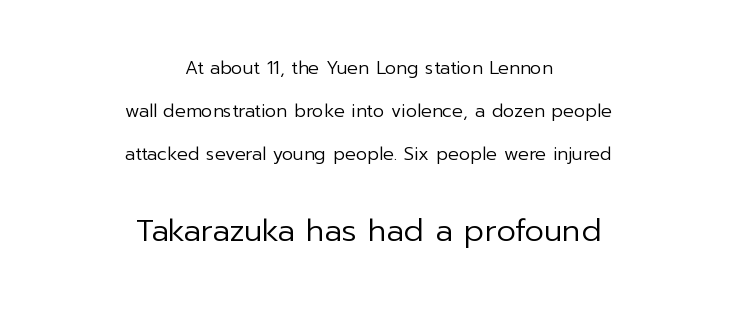
The image shows 31 px regular-weight sans-serif type, upright; set centered, loose line spacing (2.38x), normal letter spacing, not underlined; the second (bottom) block is 1.72x larger; low stroke contrast and a medium x-height.
